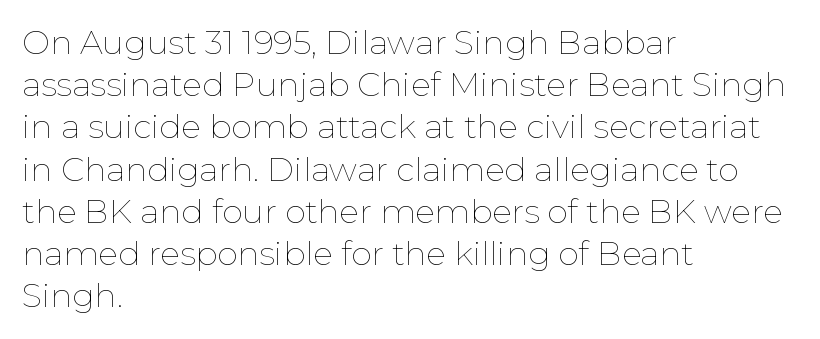
{"italic": "no", "bold": "no", "weight": "thin", "width": "normal", "stroke_contrast": "low", "x_height": "medium", "monospaced": "no", "underline": "no", "align": "left", "line_spacing": "normal", "line_spacing_ratio": 1.28, "letter_spacing": "normal", "letter_spacing_em": 0.0, "glyph_px": 33}
